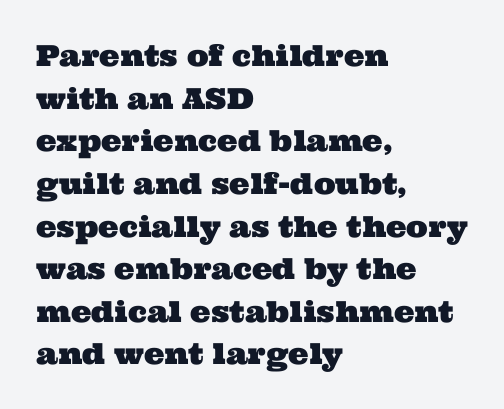
{"serif": "yes", "width": "wide", "stroke_contrast": "medium", "x_height": "medium", "monospaced": "no", "underline": "no", "align": "left", "line_spacing": "normal", "line_spacing_ratio": 1.47, "letter_spacing": "normal", "letter_spacing_em": 0.0, "glyph_px": 29}
